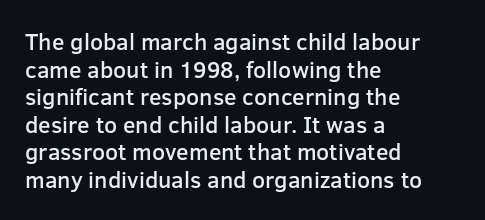
One-word summary of the alignment: left. The strokes are fattened partway — semibold, not bold. The letters stand straight up with perfectly vertical stems. The tracking reads as untouched default to a designer's eye.
